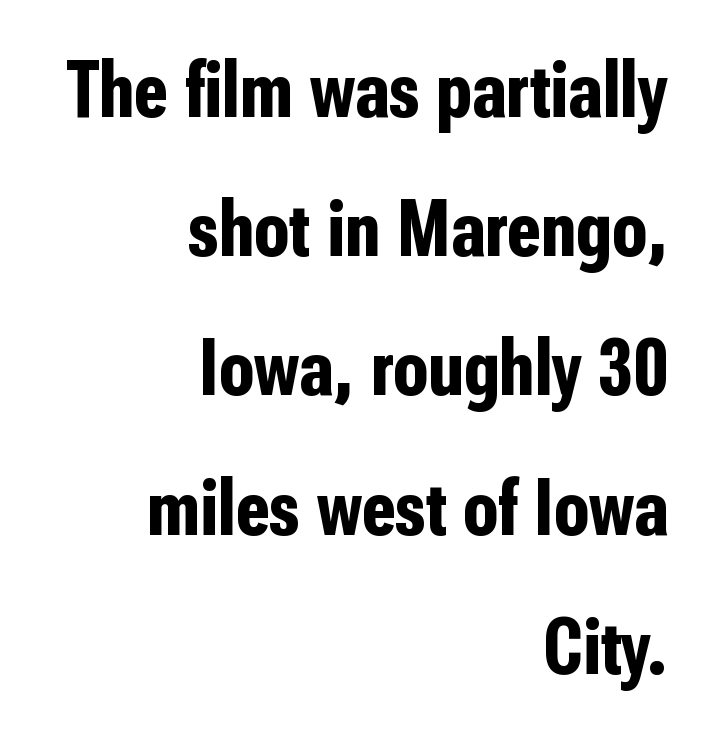
The image shows 80 px bold, condensed sans-serif type, upright; set right-aligned, line spacing 1.74x, normal letter spacing, not underlined; low stroke contrast and a medium x-height.
